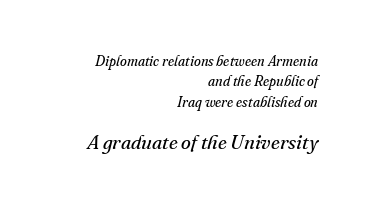
These lines sit exactly where default settings would place them. Emphasis-style slanted type is in use. The characters are drawn with everyday or finer stroke widths. Horizontal alignment here is rightward, an uncommon choice for prose.
